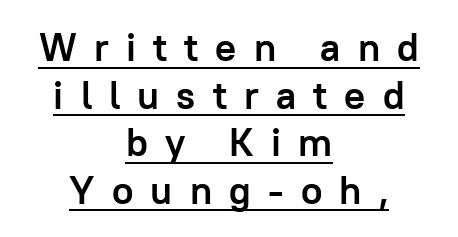
The image shows 39 px semibold sans-serif type, upright; set centered, line spacing 1.22x, unusually wide letter spacing (+0.44 em), underlined; low stroke contrast and a medium x-height.
